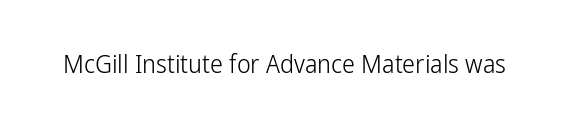
A roman cut, with each character standing at attention. Decoration check: the copy has no underline. The gaps between neighbouring characters are ordinary and unremarkable. Bold? No — there's no thickening of the strokes.
